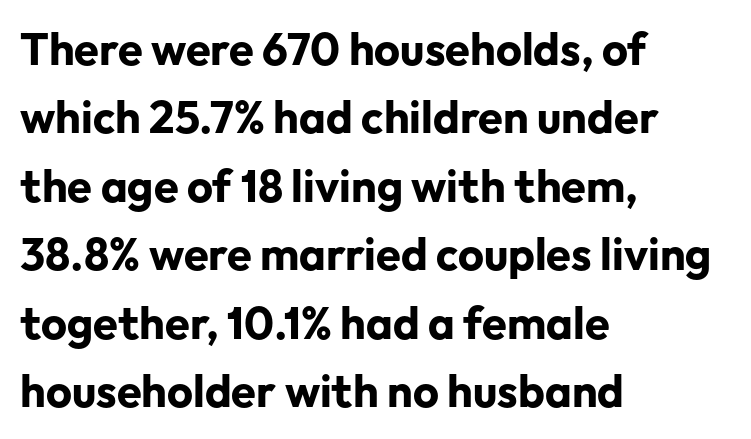
In terms of leading, this rendering sits right in the middle. The tracking reads as untouched default to a designer's eye. These lines are rendered in a variable-pitch font. These lines were composed using upright roman letters. Stroke thickness is high; the sample reads as a true bold. Words float on clear page, feet unadorned.
